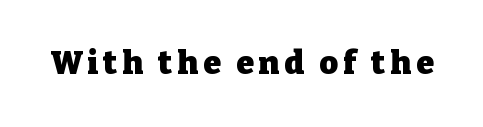
{"serif": "yes", "italic": "no", "bold": "yes", "weight": "heavy", "width": "normal", "stroke_contrast": "low", "x_height": "medium", "monospaced": "no", "underline": "no", "glyph_px": 32}
